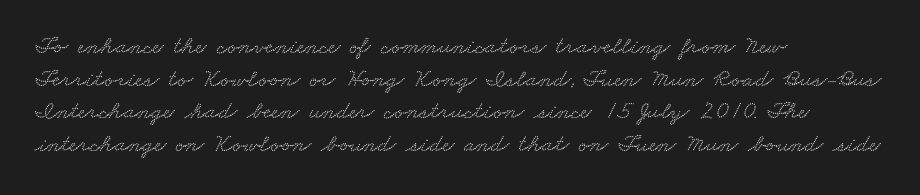
The image shows 25 px text type; set left-aligned, normal line spacing (1.31x), normal letter spacing, not underlined.
